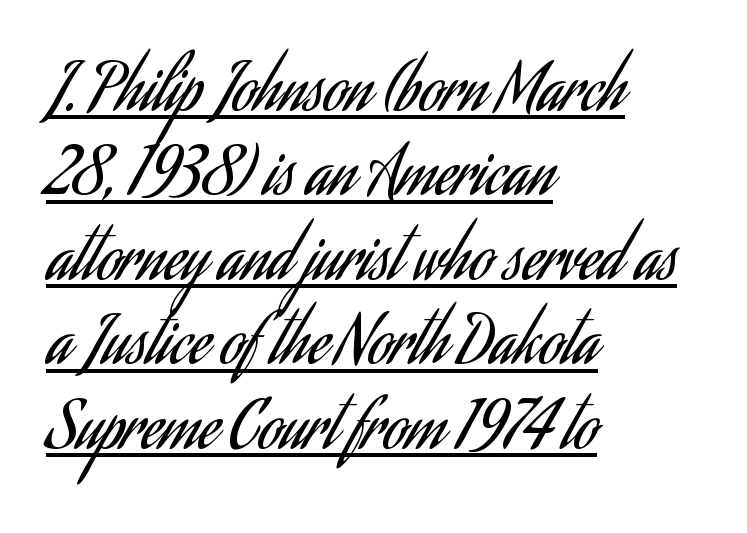
Heaviness? Minimal to ordinary, like unemphasized prose. The face used here is proportionally spaced, like ordinary book or web type. A typographer would call this underscored text. The font family rendered here belongs to the sans-serif group.
